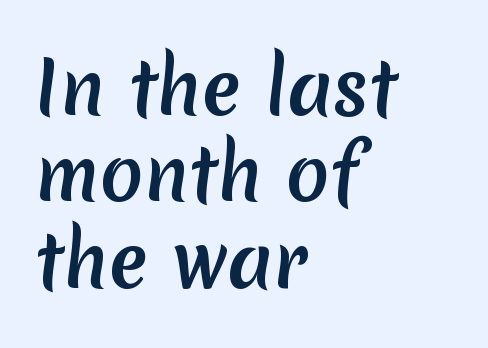
Q: Is the typeface a serif or a sans-serif typeface? A: Sans-serif.
Q: Is the text underlined? A: No.
Q: How is the paragraph aligned? A: Left-aligned.
Q: Is the spacing between letters normal or unusually wide? A: Normal.
Q: Width (condensed, normal, or wide)? A: Normal.
Q: Stroke contrast? A: Medium.
Q: x-height? A: Medium.
Q: Monospaced? A: No.
